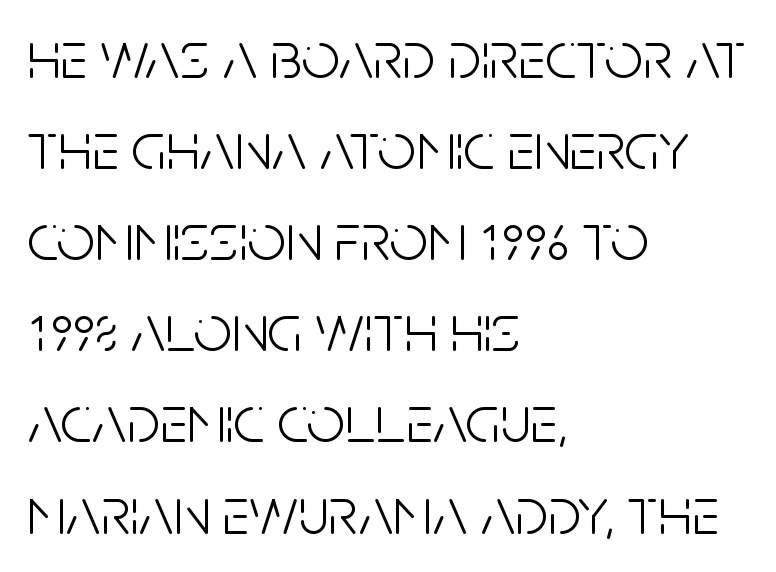
{"serif": "no", "italic": "no", "bold": "no", "weight": "light", "width": "condensed", "stroke_contrast": "low", "x_height": "large", "monospaced": "no", "underline": "no", "align": "left", "line_spacing": "normal", "line_spacing_ratio": 1.34, "letter_spacing": "normal", "letter_spacing_em": 0.0, "glyph_px": 68}
